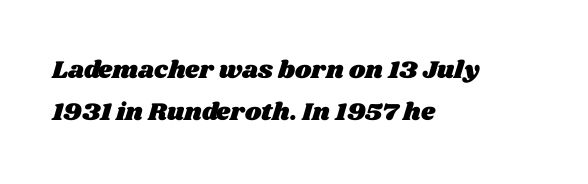
Q: Is the text underlined? A: No.
Q: How is the paragraph aligned? A: Left-aligned.
Q: Is the spacing between letters normal or unusually wide? A: Normal.
Q: Is the spacing between lines tight, normal or loose? A: Normal.
